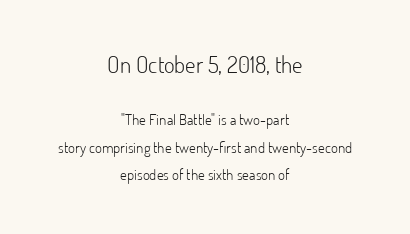
The image shows 23 px text type, upright; set centered, line spacing 1.83x, normal letter spacing, not underlined; the first (top) block is 1.53x larger.
